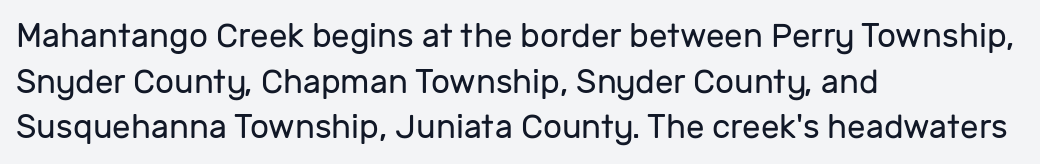
Observe the absence of serifs on each vertical stroke in this sample. These lines are rendered in a variable-pitch font. Rows of type keep a routine distance in the vertical direction. Stems here are at most as thick as an everyday book face. Every character sits straight up, as roman type does.
